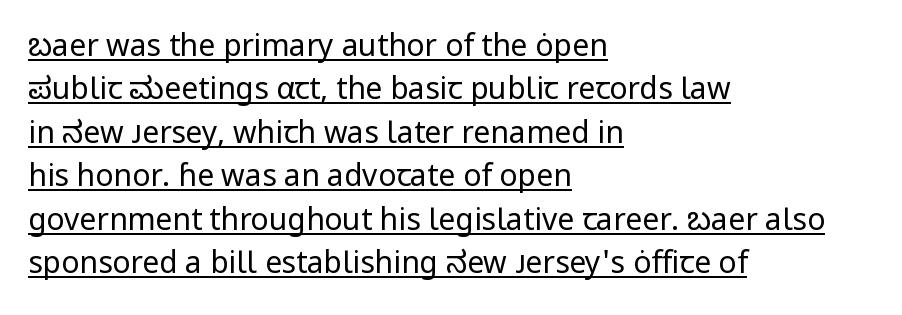
The image shows 30 px regular-weight sans-serif type, upright; set left-aligned, normal line spacing (1.45x), normal letter spacing, underlined; low stroke contrast and a medium x-height.
